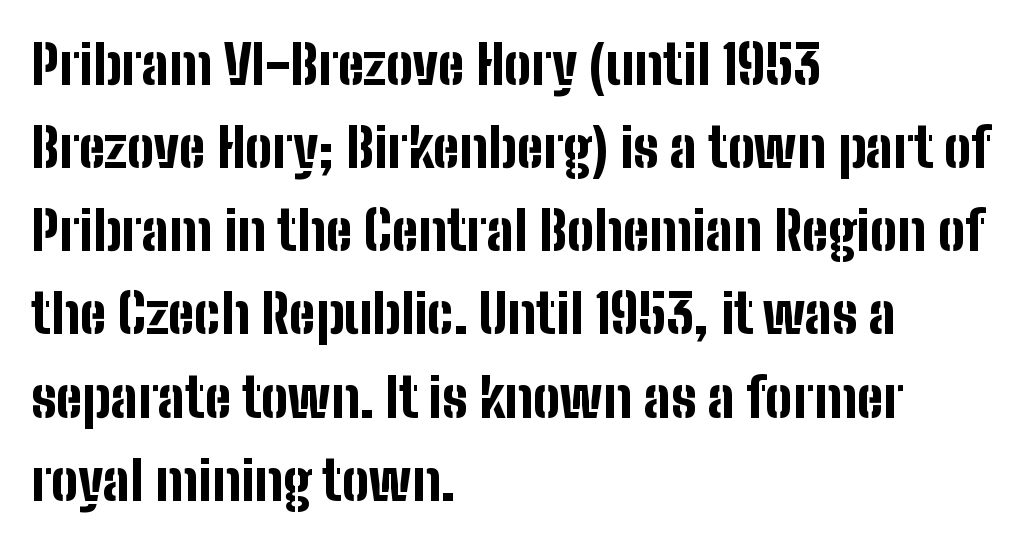
Q: Is the text bold? A: Yes.
Q: Is the text italic (slanted)? A: No, it is upright.
Q: Is the typeface a serif or a sans-serif typeface? A: Sans-serif.
Q: Is the text underlined? A: No.
Q: How is the paragraph aligned? A: Left-aligned.
Q: Is the spacing between letters normal or unusually wide? A: Normal.
Q: Is the spacing between lines tight, normal or loose? A: Normal.
Q: Width (condensed, normal, or wide)? A: Condensed.
Q: Stroke contrast? A: Low.
Q: x-height? A: Medium.
Q: Monospaced? A: No.
